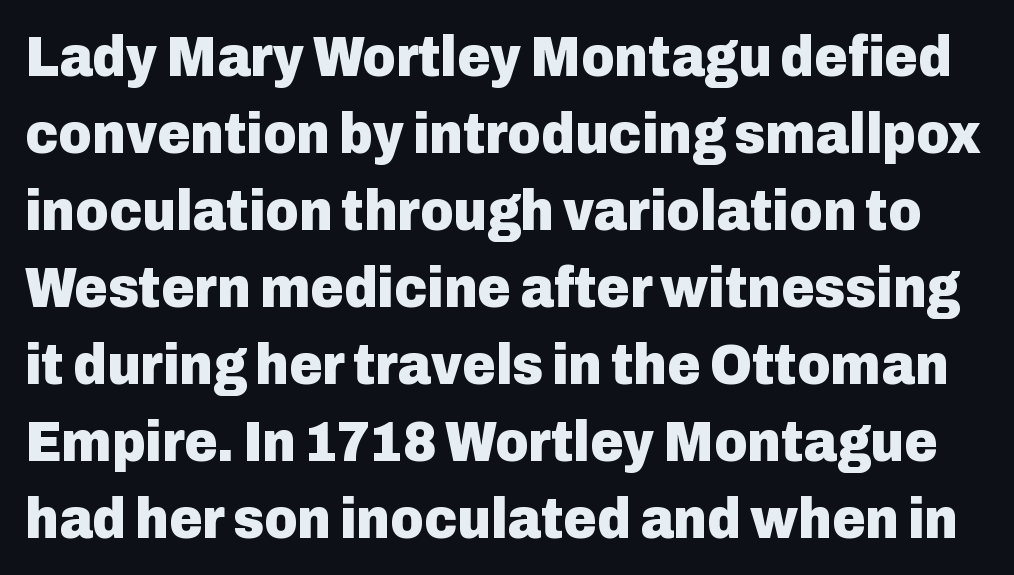
Is the letter spacing exaggerated? No — it looks like the ordinary default. Examine the stroke ends and you'll find no serifs. Just letters on the line, the space beneath them empty. The lines sit at an ordinary, default distance from one another.
